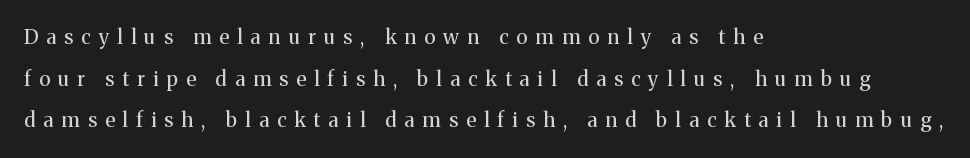
{"italic": "no", "bold": "no", "underline": "no", "align": "left", "line_spacing": "loose", "line_spacing_ratio": 2.08, "letter_spacing": "wide", "letter_spacing_em": 0.41, "glyph_px": 20}
